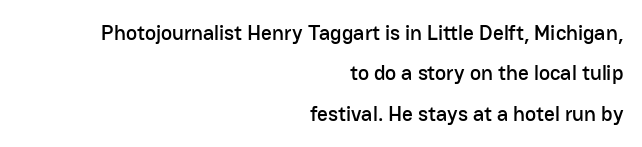
The image shows 21 px text type, upright; set right-aligned, loose line spacing (1.92x), normal letter spacing, not underlined.
